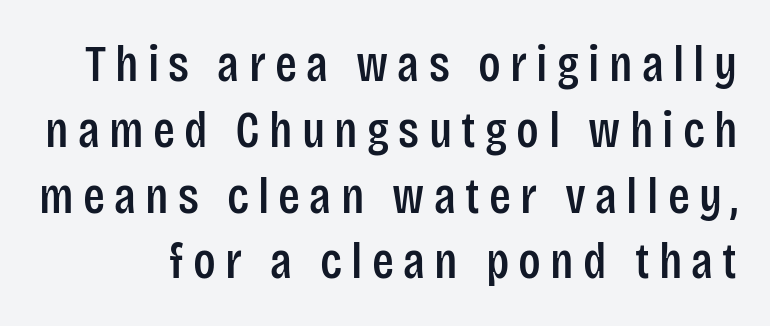
The image shows 51 px condensed sans-serif type, upright; set normal line spacing (1.29x), not underlined; low stroke contrast and a large x-height.
